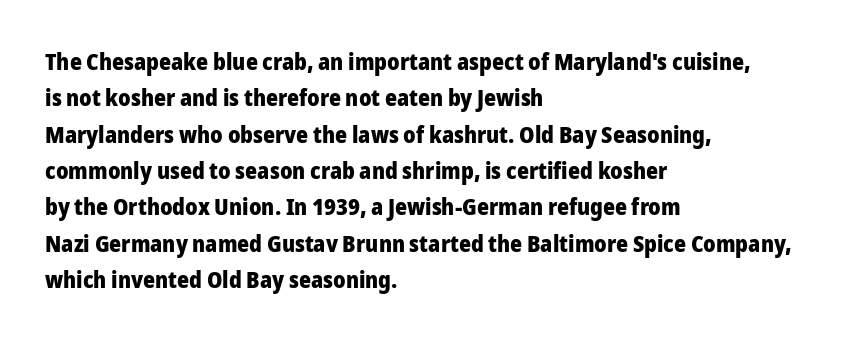
Q: Is the text bold? A: Yes.
Q: Is the text italic (slanted)? A: No, it is upright.
Q: Is the text underlined? A: No.
Q: How is the paragraph aligned? A: Left-aligned.
Q: Is the spacing between letters normal or unusually wide? A: Normal.
Q: Is the spacing between lines tight, normal or loose? A: Normal.
